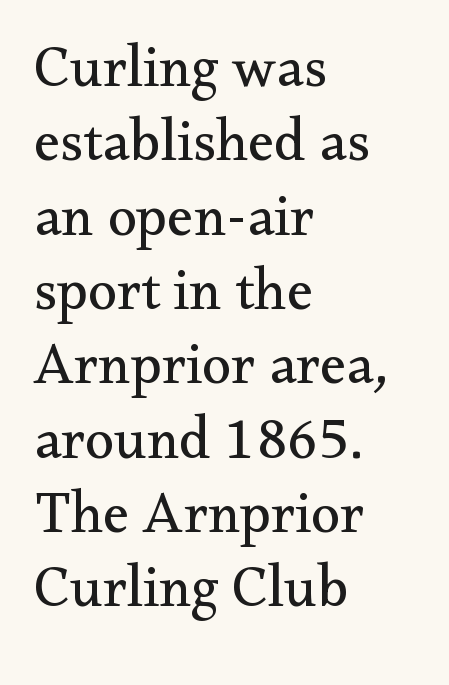
{"serif": "yes", "italic": "no", "bold": "no", "weight": "regular", "width": "normal", "stroke_contrast": "medium", "x_height": "small", "monospaced": "no", "underline": "no", "align": "left", "line_spacing": "normal", "line_spacing_ratio": 1.26, "letter_spacing": "normal", "letter_spacing_em": 0.0, "glyph_px": 59}
